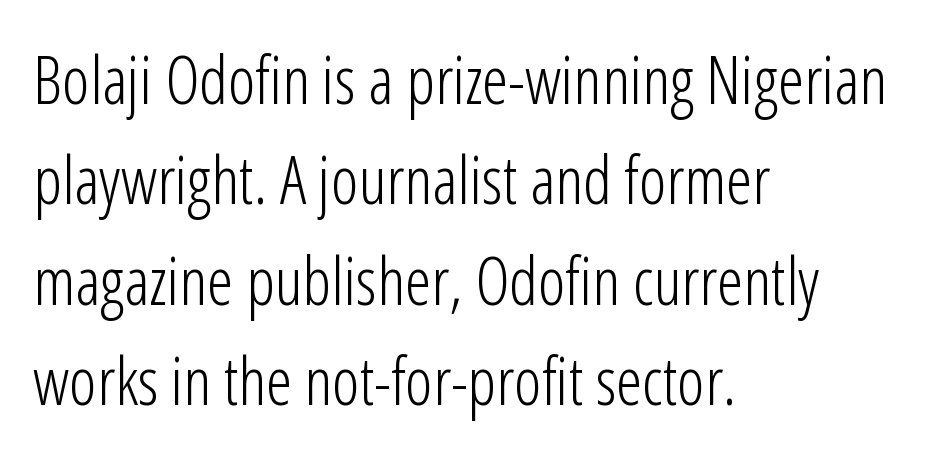
{"serif": "no", "italic": "no", "bold": "no", "weight": "light", "width": "condensed", "stroke_contrast": "low", "x_height": "medium", "monospaced": "no", "underline": "no", "align": "left", "line_spacing": "normal", "line_spacing_ratio": 1.52, "letter_spacing": "normal", "letter_spacing_em": 0.0, "glyph_px": 66}
